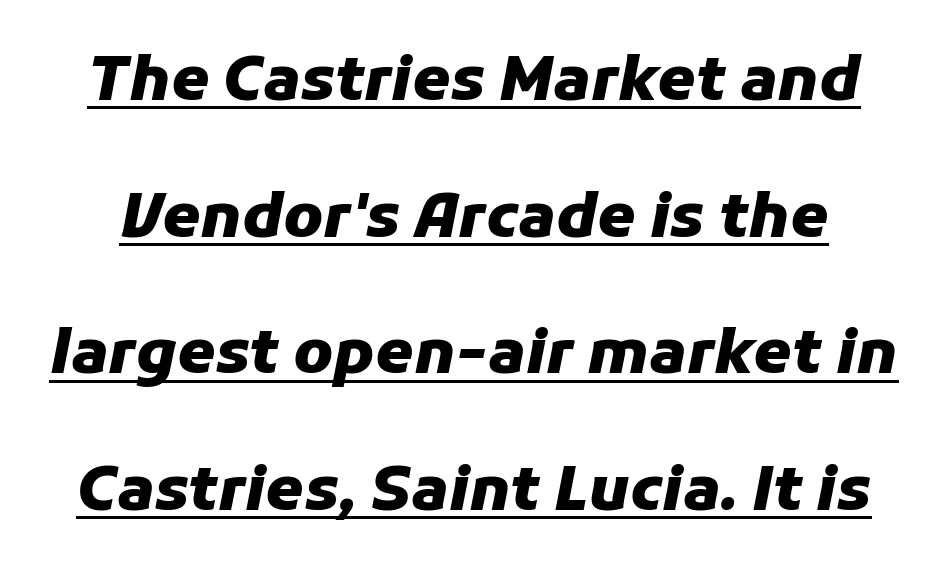
The image shows 61 px heavy type, italic (leaning right); set loose line spacing (2.24x), normal letter spacing, underlined; low stroke contrast and a medium x-height.
